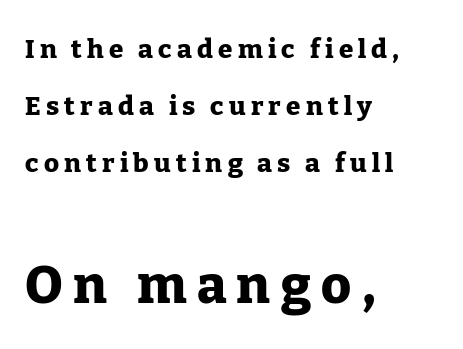
The image shows 52 px heavy serif type, upright; set left-aligned, loose line spacing (2.19x), unusually wide letter spacing (+0.2 em), not underlined; the second (bottom) block is 2.0x larger; low stroke contrast and a medium x-height.
